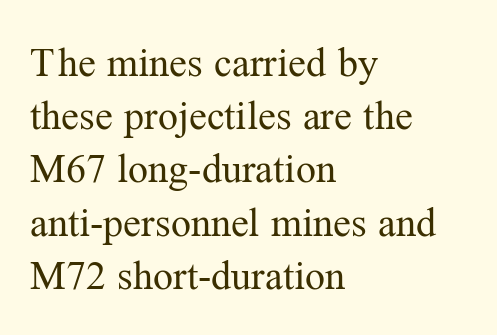
The image shows 40 px regular-weight serif type, upright; set left-aligned, normal line spacing (1.33x), normal letter spacing, not underlined; medium stroke contrast and a medium x-height.
